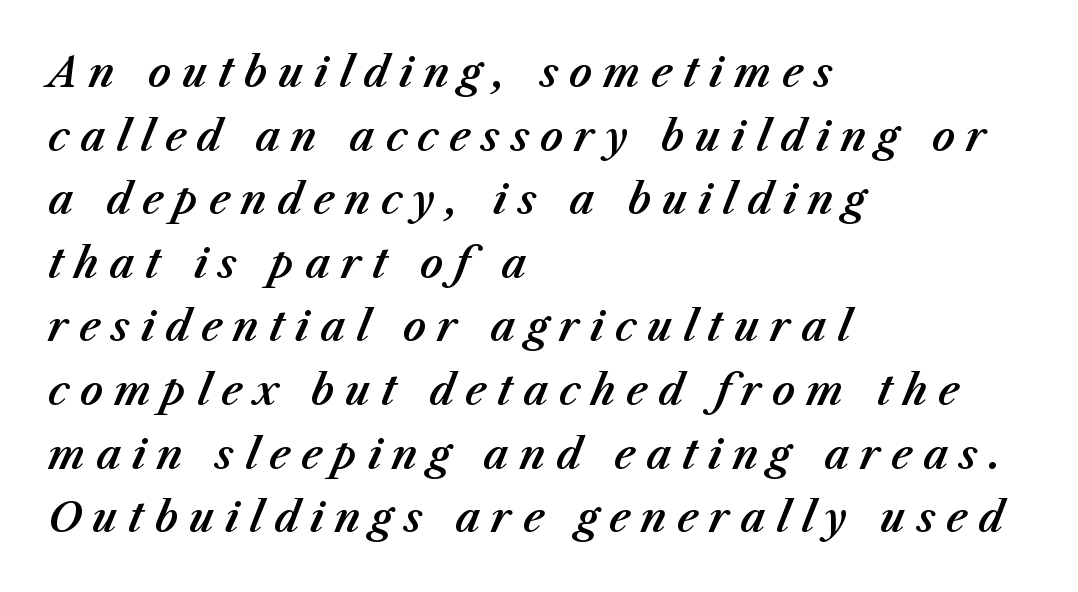
The image shows 40 px text type, italic (leaning right); set left-aligned, normal line spacing (1.59x), unusually wide letter spacing (+0.27 em), not underlined; medium stroke contrast and a medium x-height.
